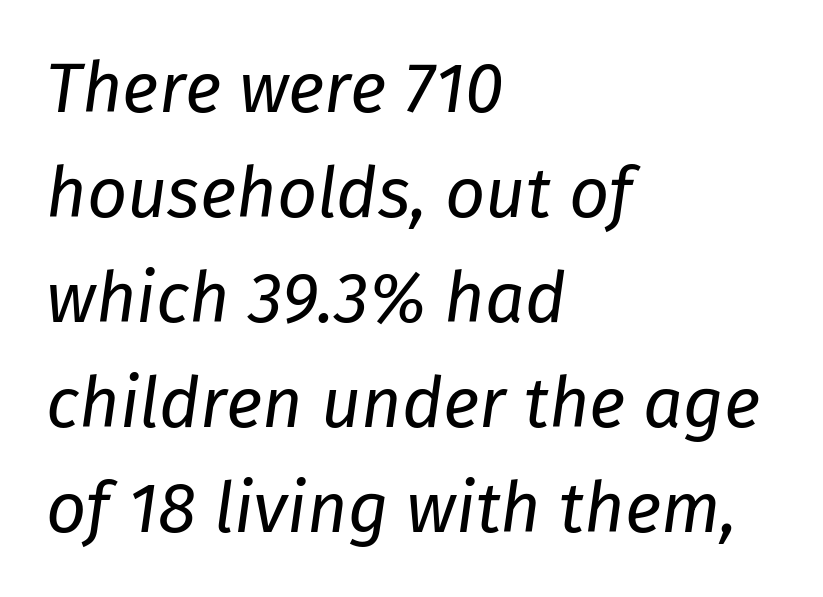
{"italic": "yes", "lean": "right", "slant_degrees": 8, "bold": "no", "weight": "regular", "width": "normal", "stroke_contrast": "low", "x_height": "medium", "monospaced": "no", "underline": "no", "align": "left", "line_spacing": "normal", "line_spacing_ratio": 1.5, "letter_spacing": "normal", "letter_spacing_em": 0.0, "glyph_px": 70}
